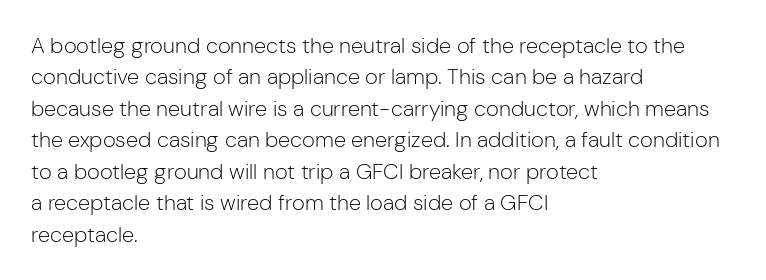
{"italic": "no", "bold": "no", "underline": "no", "align": "left", "line_spacing": "normal", "line_spacing_ratio": 1.43, "letter_spacing": "normal", "letter_spacing_em": 0.0, "glyph_px": 22}
